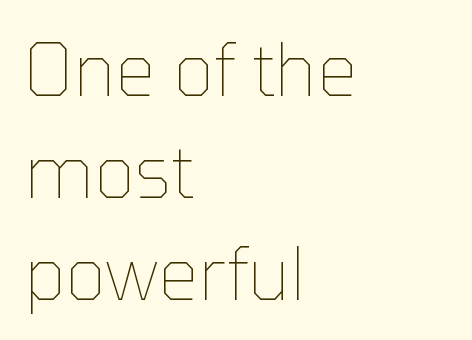
Q: Is the text bold? A: No.
Q: Is the text italic (slanted)? A: No, it is upright.
Q: Is the text underlined? A: No.
Q: How is the paragraph aligned? A: Left-aligned.
Q: Is the spacing between letters normal or unusually wide? A: Normal.
Q: Is the spacing between lines tight, normal or loose? A: Normal.
Q: Width (condensed, normal, or wide)? A: Normal.
Q: Stroke contrast? A: Low.
Q: x-height? A: Medium.
Q: Monospaced? A: No.
